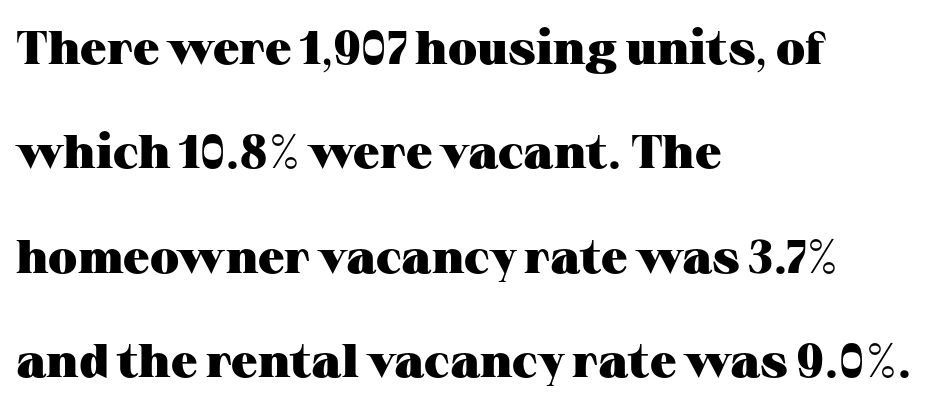
Q: Is the text bold? A: Yes.
Q: Is the text italic (slanted)? A: No, it is upright.
Q: Is the typeface a serif or a sans-serif typeface? A: Serif.
Q: Is the text underlined? A: No.
Q: How is the paragraph aligned? A: Left-aligned.
Q: Is the spacing between letters normal or unusually wide? A: Normal.
Q: Is the spacing between lines tight, normal or loose? A: Loose.
Q: Width (condensed, normal, or wide)? A: Wide.
Q: Stroke contrast? A: Medium.
Q: x-height? A: Medium.
Q: Monospaced? A: No.
